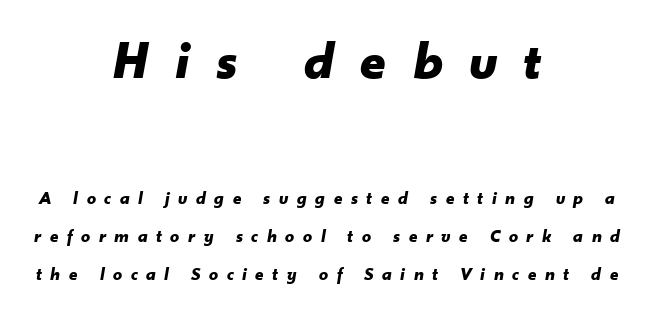
Q: Is the text bold? A: Yes.
Q: Is the text italic (slanted)? A: Yes, it leans right by about 10 degrees.
Q: Is the text underlined? A: No.
Q: How is the paragraph aligned? A: Centered.
Q: Is the spacing between letters normal or unusually wide? A: Unusually wide.
Q: Is the spacing between lines tight, normal or loose? A: Loose.
Q: Which block of text is set in a larger size, the first (top) or the second (bottom)? A: The first (top) one.
Q: Width (condensed, normal, or wide)? A: Normal.
Q: Stroke contrast? A: Low.
Q: x-height? A: Small.
Q: Monospaced? A: No.
